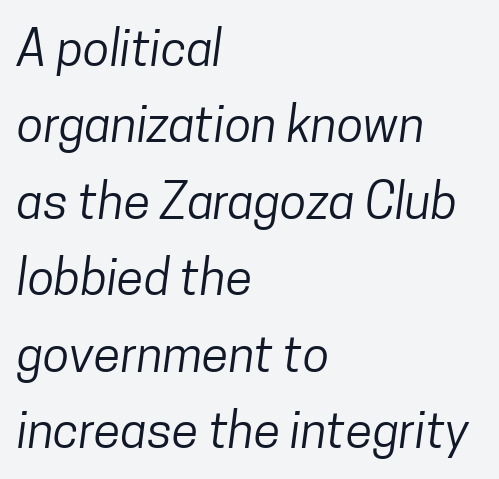
Stems here are at most as thick as an everyday book face. Spacing verdict: proportional, widths tailored to each character. How would I describe the line gaps? Plain and ordinary. Observe the ordinary spacing: letters are neighbours, not strangers. The foot of each line stays bare and open. The passage is arranged the way most books set body copy — flush left.
